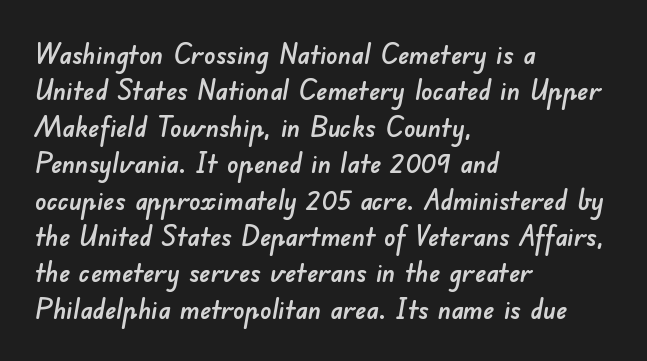
The image shows 28 px sans-serif type; set left-aligned, normal line spacing (1.3x), normal letter spacing, not underlined; low stroke contrast and a small x-height.
